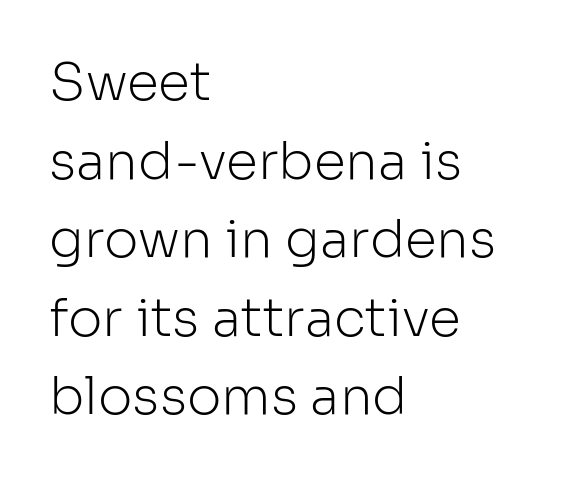
{"serif": "no", "italic": "no", "bold": "no", "weight": "light", "width": "normal", "stroke_contrast": "low", "x_height": "medium", "monospaced": "no", "underline": "no", "align": "left", "line_spacing": "normal", "line_spacing_ratio": 1.51, "letter_spacing": "normal", "letter_spacing_em": 0.0, "glyph_px": 52}
